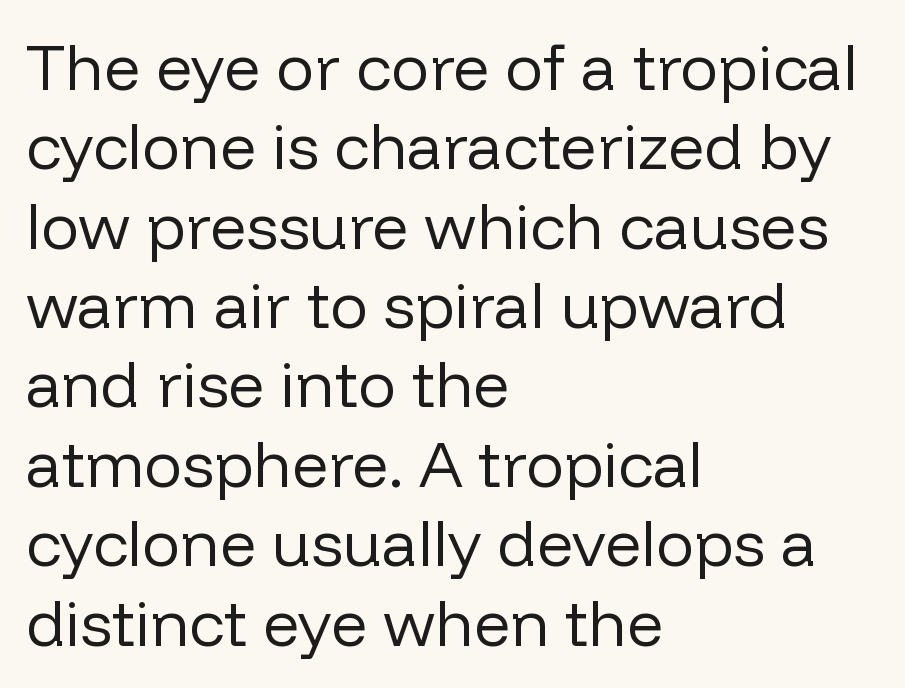
The image shows 64 px regular-weight sans-serif type, upright; set left-aligned, line spacing 1.24x, normal letter spacing, not underlined; low stroke contrast and a medium x-height.
